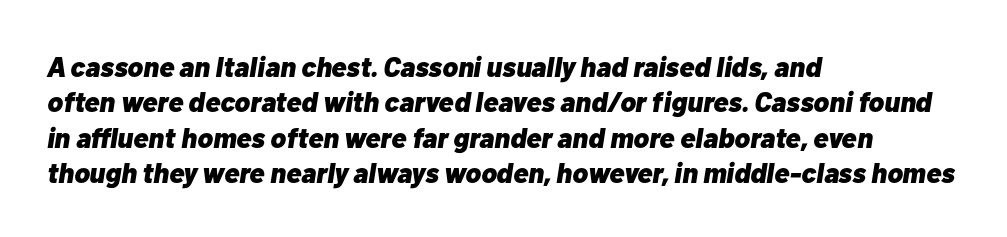
{"italic": "yes", "lean": "right", "slant_degrees": 10, "bold": "yes", "weight": "heavy", "width": "normal", "stroke_contrast": "low", "x_height": "medium", "monospaced": "no", "underline": "no", "align": "left", "line_spacing": "normal", "line_spacing_ratio": 1.26, "letter_spacing": "normal", "letter_spacing_em": 0.0, "glyph_px": 28}
